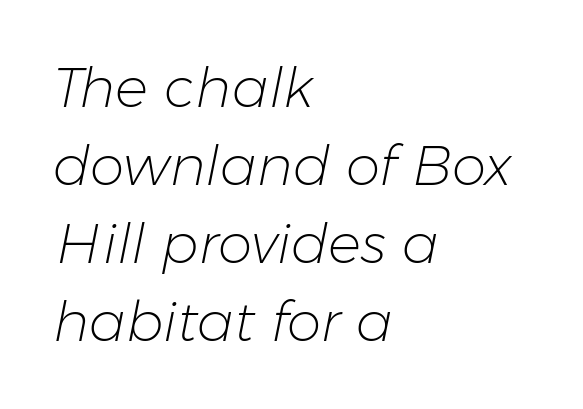
Think of a printed novel: that variable character pitch is what you see here. The specimen reads as italic at a glance. The typesetter chose a ragged-right arrangement here. The strip under each line holds only bare page. A light-to-regular cut is what we see here. A typesetter would call this zero additional tracking.
